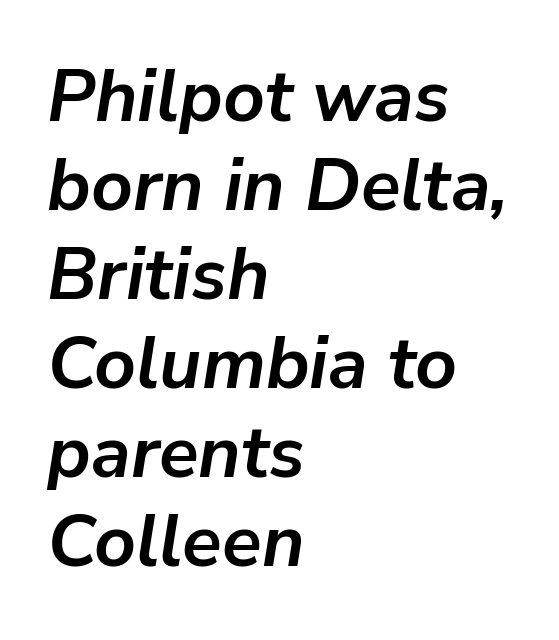
The image shows 73 px semibold type, italic (leaning right); set left-aligned, line spacing 1.22x, normal letter spacing, not underlined; low stroke contrast and a medium x-height.
